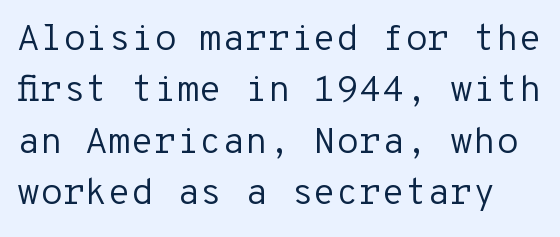
The image shows 37 px regular-weight sans-serif type, upright, monospaced; set normal line spacing (1.39x), normal letter spacing, not underlined; low stroke contrast and a medium x-height.
